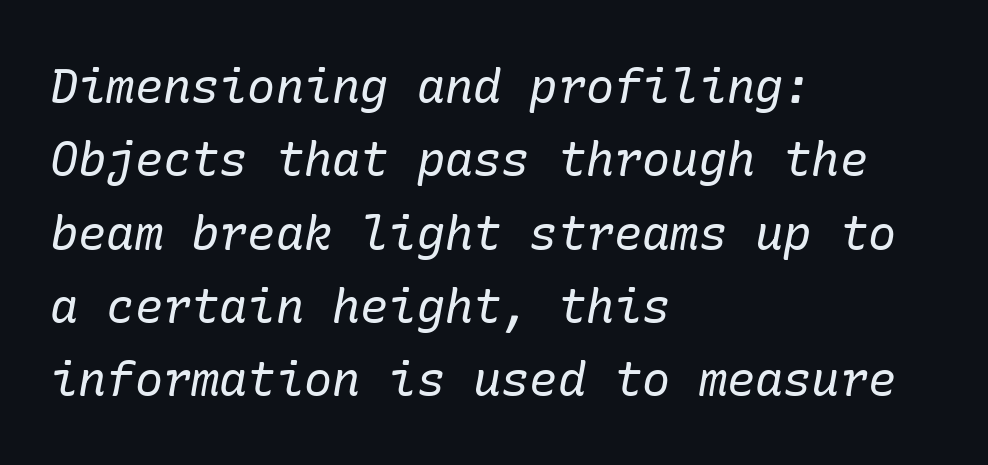
{"italic": "yes", "lean": "right", "slant_degrees": 10, "bold": "no", "weight": "regular", "width": "normal", "stroke_contrast": "low", "x_height": "medium", "underline": "no", "align": "left", "line_spacing": "normal", "line_spacing_ratio": 1.56, "letter_spacing": "normal", "letter_spacing_em": 0.0, "glyph_px": 47}
